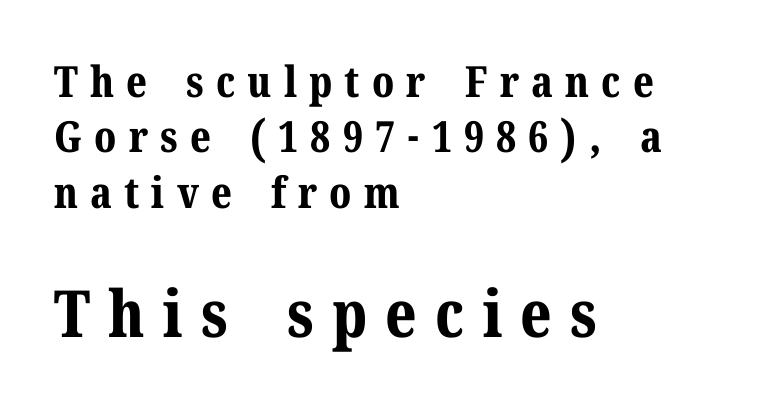
These lines are rendered in a variable-pitch font. Bigger letters appear in the bottom chunk; the top chunk is reduced. Plenty of ink on the page — the face is bold. Compared with typical paragraphs, the rows here are spaced about the same.
